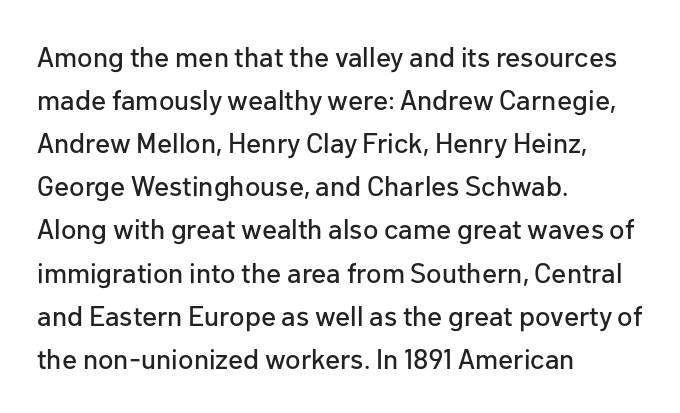
The image shows 28 px sans-serif type, upright; set left-aligned, normal line spacing (1.54x), normal letter spacing, not underlined; low stroke contrast and a medium x-height.
